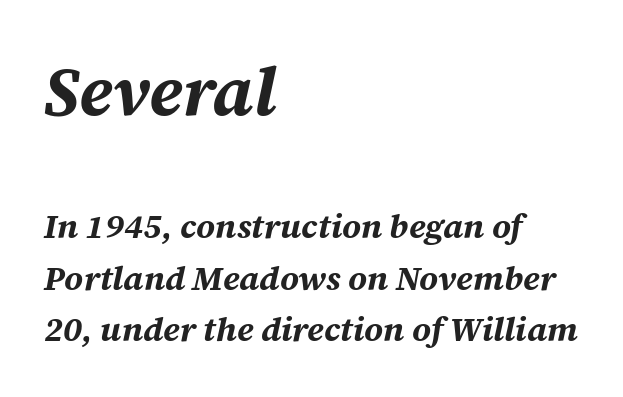
This sample is left-justified, so line endings fall wherever the words run out. Rule under the text: the space is simply empty. Tracking value appears to be zero — textbook default spacing. Summary of weight: heavy, a full bold.
